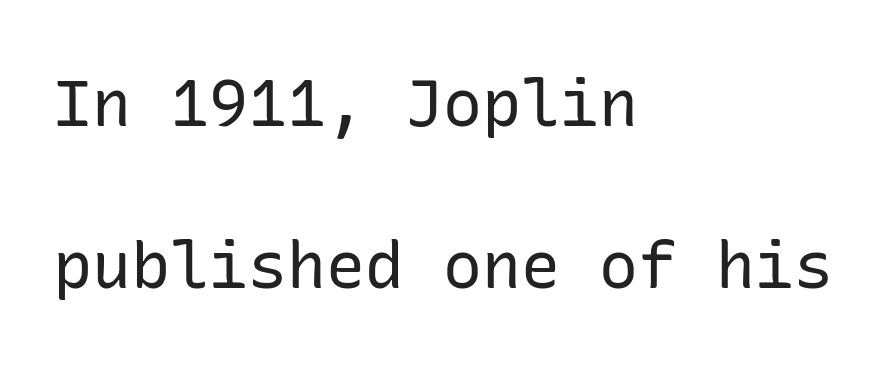
Q: Is the text bold? A: No.
Q: Is the text italic (slanted)? A: No, it is upright.
Q: Is the typeface a serif or a sans-serif typeface? A: Sans-serif.
Q: Is the text underlined? A: No.
Q: How is the paragraph aligned? A: Left-aligned.
Q: Is the spacing between letters normal or unusually wide? A: Normal.
Q: Is the spacing between lines tight, normal or loose? A: Loose.
Q: Width (condensed, normal, or wide)? A: Normal.
Q: Stroke contrast? A: Low.
Q: x-height? A: Medium.
